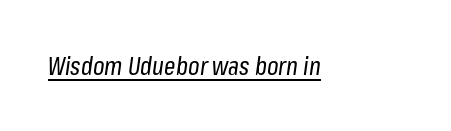
The image shows 25 px text type, italic (leaning right); set normal letter spacing, underlined.
